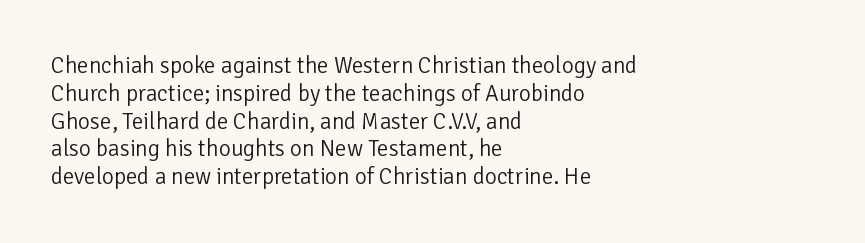
{"italic": "no", "bold": "no", "underline": "no", "align": "left", "line_spacing_ratio": 1.21, "letter_spacing": "normal", "letter_spacing_em": 0.0, "glyph_px": 23}
